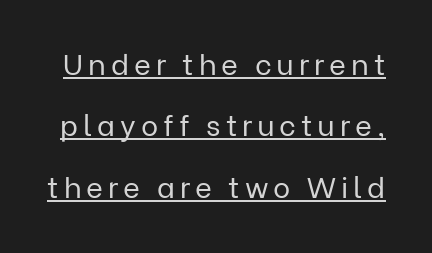
Each letter's strokes conclude bluntly, with no projecting serifs. No chunkiness to these letters — they're not bold. A rule runs beneath these lines of type. Is this a fixed-width face? No — the glyphs have proportional, varying widths. Do the letters lean? They stand straight.
